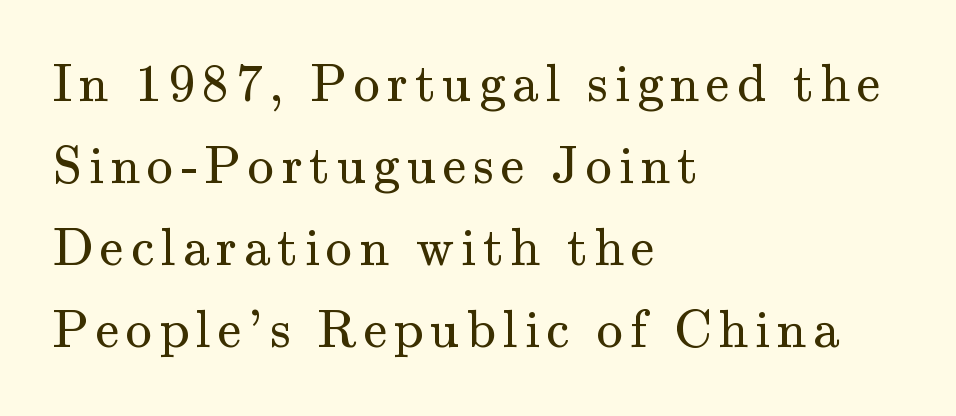
Decoration check: the copy has no underline. The block of text has a typical density, with ordinary space between rows. Stem width sits at or under what a default text font uses. Horizontally, the lines are justified to the leading edge only. Check where the strokes stop: tiny serifs finish them off.
